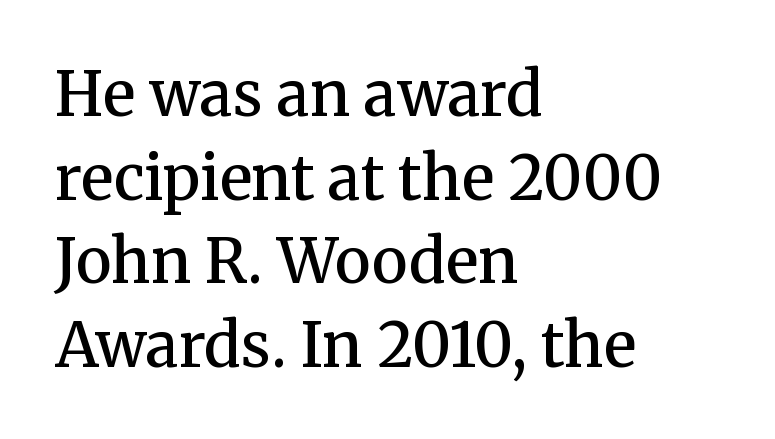
Descenders are the only things crossing below the line. Letterform terminals end in serifs throughout the passage. Each line starts at the same left margin while the right side varies. Here the glyphs are tracked normally, forming tight word shapes. Posture: vertical.
